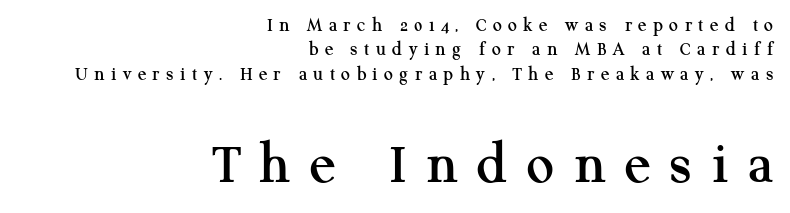
{"serif": "yes", "italic": "no", "width": "normal", "stroke_contrast": "medium", "x_height": "medium", "monospaced": "no", "underline": "no", "align": "right", "line_spacing_ratio": 1.22, "letter_spacing": "wide", "letter_spacing_em": 0.32, "larger_block": "second", "size_ratio": 3.05, "glyph_px": 61}
